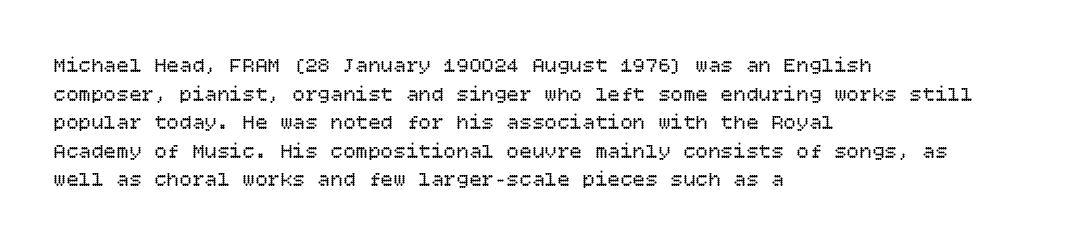
{"italic": "no", "bold": "no", "underline": "no", "align": "left", "line_spacing": "normal", "line_spacing_ratio": 1.36, "letter_spacing": "normal", "letter_spacing_em": 0.0, "glyph_px": 21}
